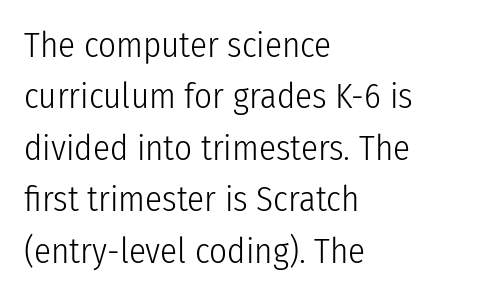
{"serif": "no", "italic": "no", "bold": "no", "weight": "light", "width": "condensed", "stroke_contrast": "low", "x_height": "medium", "monospaced": "no", "underline": "no", "align": "left", "line_spacing": "normal", "line_spacing_ratio": 1.47, "letter_spacing": "normal", "letter_spacing_em": 0.0, "glyph_px": 35}
